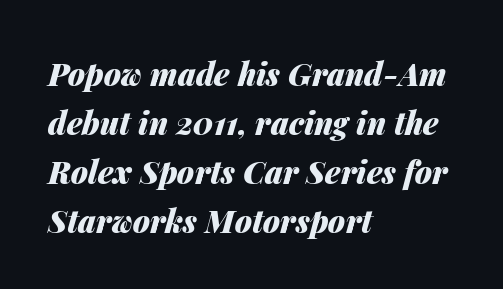
Teacher's note: observe the even left margin — that is flush-left alignment. The rendering uses a bold face; every stroke is thick and dark. When letters slant like this, we call the style italic. Baseline-to-baseline distance is the conventional proportion of letter height.
